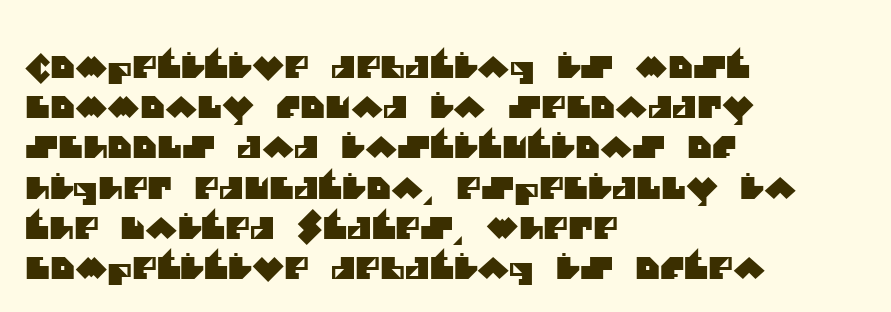
{"serif": "no", "width": "normal", "stroke_contrast": "medium", "x_height": "large", "monospaced": "no", "underline": "no", "align": "left", "line_spacing": "normal", "line_spacing_ratio": 1.34, "letter_spacing": "normal", "letter_spacing_em": 0.0, "glyph_px": 30}
